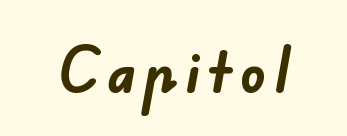
The image shows 64 px semibold sans-serif type; set not underlined; low stroke contrast and a small x-height.
